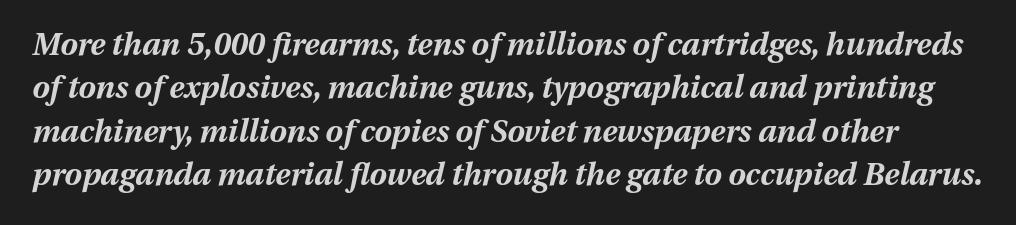
The image shows 31 px bold type, italic (leaning right); set normal line spacing (1.4x), normal letter spacing, not underlined; medium stroke contrast and a medium x-height.
